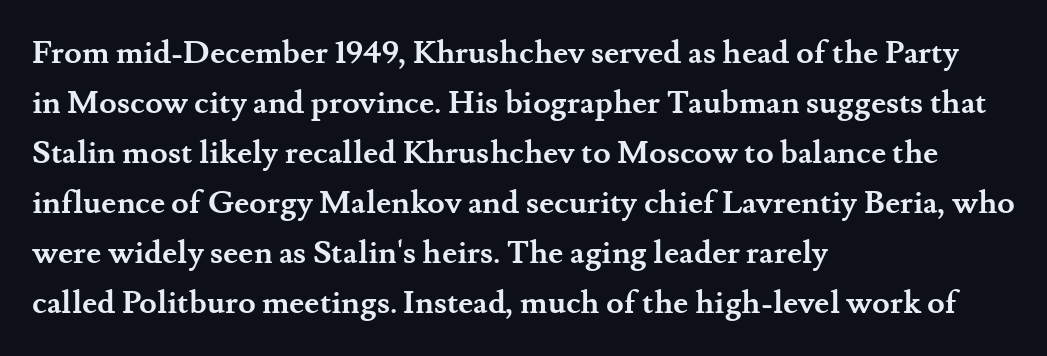
{"serif": "yes", "italic": "no", "bold": "yes", "weight": "semibold", "width": "normal", "stroke_contrast": "medium", "x_height": "small", "monospaced": "no", "underline": "no", "align": "left", "line_spacing": "normal", "line_spacing_ratio": 1.56, "letter_spacing": "normal", "letter_spacing_em": 0.0, "glyph_px": 32}
